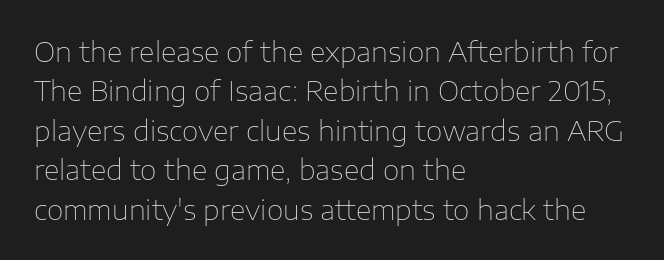
Q: Is the text bold? A: No.
Q: Is the text italic (slanted)? A: No, it is upright.
Q: Is the text underlined? A: No.
Q: How is the paragraph aligned? A: Left-aligned.
Q: Is the spacing between letters normal or unusually wide? A: Normal.
Q: Is the spacing between lines tight, normal or loose? A: Normal.
